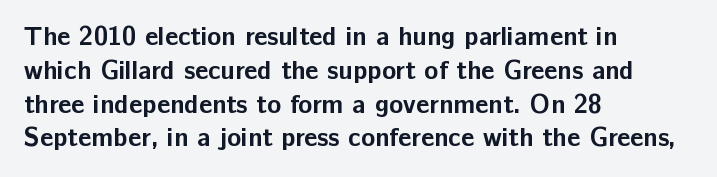
Q: Is the text bold? A: Yes.
Q: Is the text italic (slanted)? A: No, it is upright.
Q: Is the text underlined? A: No.
Q: How is the paragraph aligned? A: Left-aligned.
Q: Is the spacing between letters normal or unusually wide? A: Normal.
Q: Is the spacing between lines tight, normal or loose? A: Normal.
